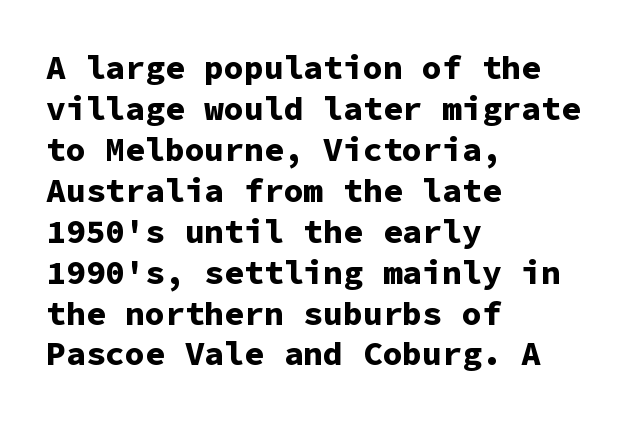
The image shows 33 px bold sans-serif type, upright, monospaced; set left-aligned, line spacing 1.24x, normal letter spacing, not underlined; low stroke contrast and a medium x-height.
